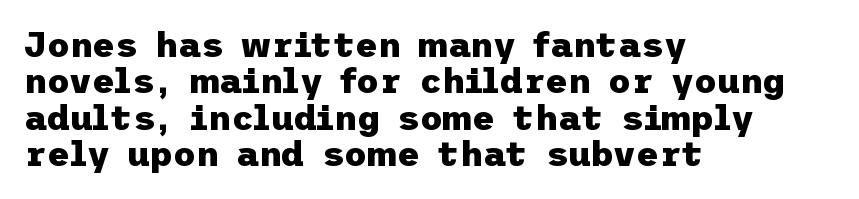
Posture: vertical. Only glyphs here, with clear space below each row. A sans-serif font was chosen for this passage. Leading is clearly below the norm, producing a dense column.
